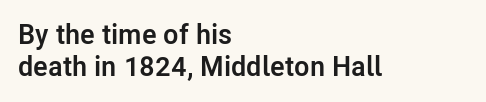
The image shows 28 px semibold sans-serif type, upright; set left-aligned, tight line spacing (1.15x), normal letter spacing, not underlined; low stroke contrast and a medium x-height.
